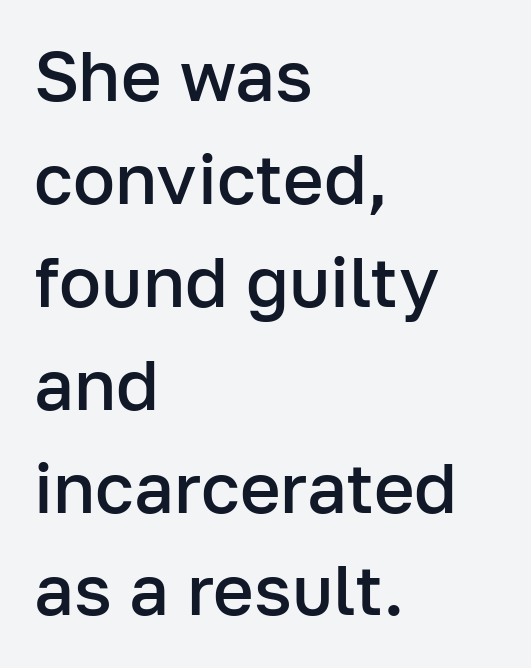
Q: Is the text bold? A: Semi-bold.
Q: Is the text italic (slanted)? A: No, it is upright.
Q: Is the typeface a serif or a sans-serif typeface? A: Sans-serif.
Q: Is the text underlined? A: No.
Q: How is the paragraph aligned? A: Left-aligned.
Q: Is the spacing between letters normal or unusually wide? A: Normal.
Q: Is the spacing between lines tight, normal or loose? A: Normal.
Q: Width (condensed, normal, or wide)? A: Normal.
Q: Stroke contrast? A: Low.
Q: x-height? A: Medium.
Q: Monospaced? A: No.
